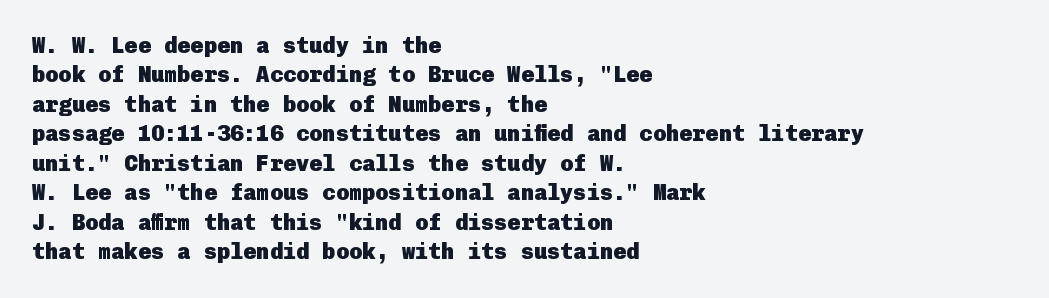
The vertical gap from one line to the next is medium. The rendering uses a bold face; every stroke is thick and dark. When letters stand straight like this, we call the style roman or upright. A typesetter would call this zero additional tracking.
